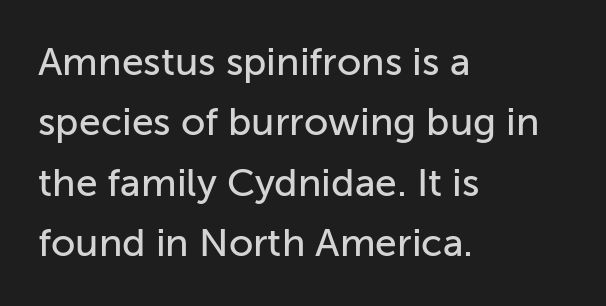
In terms of letterform style, serifs are entirely absent. Regular leading. The string is rendered with underlining switched off. Does the lettering tilt? It doesn't — this is upright. This rendering uses left alignment, leaving the right contour irregular. Proportional: the letters do not fall into vertical columns.
